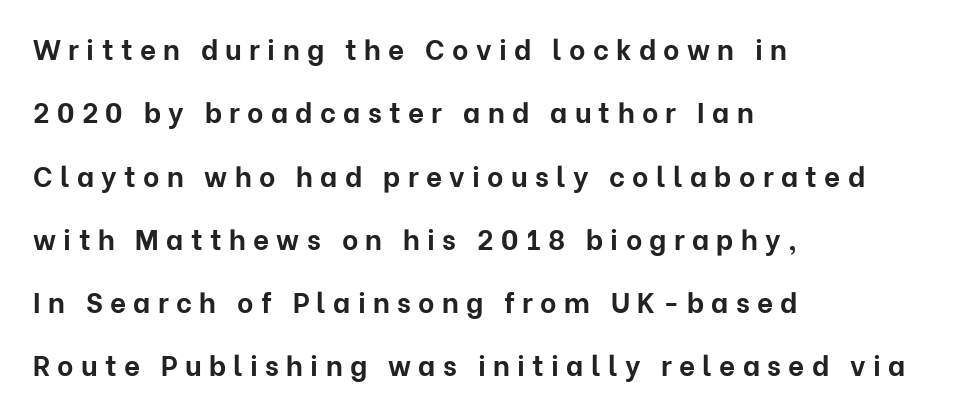
Q: Is the text bold? A: Yes.
Q: Is the text italic (slanted)? A: No, it is upright.
Q: Is the typeface a serif or a sans-serif typeface? A: Sans-serif.
Q: Is the text underlined? A: No.
Q: How is the paragraph aligned? A: Left-aligned.
Q: Is the spacing between letters normal or unusually wide? A: Unusually wide.
Q: Is the spacing between lines tight, normal or loose? A: Loose.
Q: Width (condensed, normal, or wide)? A: Normal.
Q: Stroke contrast? A: Low.
Q: x-height? A: Medium.
Q: Monospaced? A: No.
